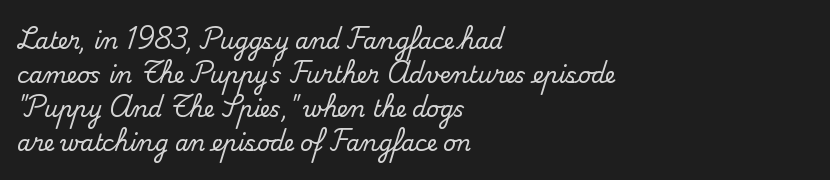
{"underline": "no", "align": "left", "line_spacing": "normal", "line_spacing_ratio": 1.54, "letter_spacing": "normal", "letter_spacing_em": 0.0, "glyph_px": 22}
